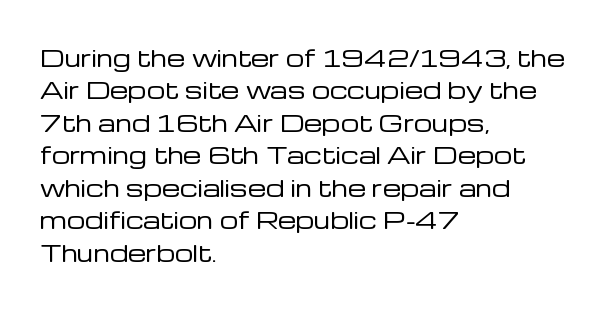
The image shows 23 px text type, upright; set left-aligned, normal line spacing (1.41x), normal letter spacing, not underlined.
